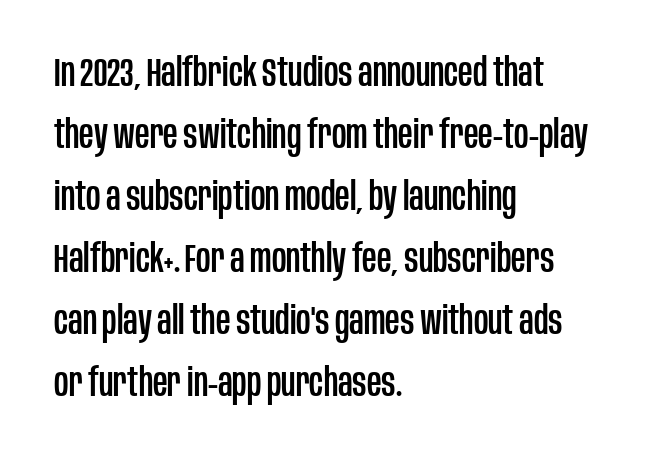
In terms of letterform style, serifs are entirely absent. The paragraph has a hard left edge and a soft right edge. The letters stand upright; this is a roman face. Normally led — the rows are evenly, conventionally spaced. Anything drawn beneath the words? Only blank space. Is this a fixed-width face? No — the glyphs have proportional, varying widths.
